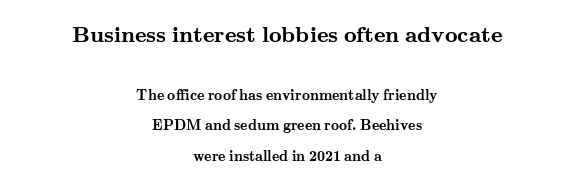
The strokes are fattened all the way to bold. Descender tails drop into unmarked territory. Reading top to bottom, the characters get smaller at the block break. If you measured baseline to baseline, you'd find a long distance. How are the letters spaced? Ordinarily, with no added tracking. Rendered with straight, roman letterforms.
